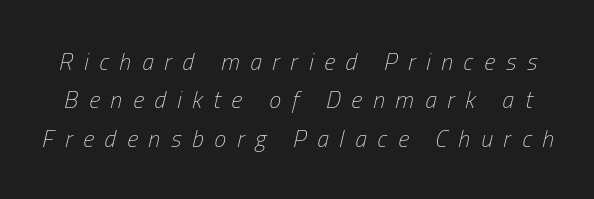
{"italic": "yes", "lean": "right", "slant_degrees": 13, "bold": "no", "underline": "no", "line_spacing": "normal", "line_spacing_ratio": 1.6, "letter_spacing": "wide", "letter_spacing_em": 0.45, "glyph_px": 24}
